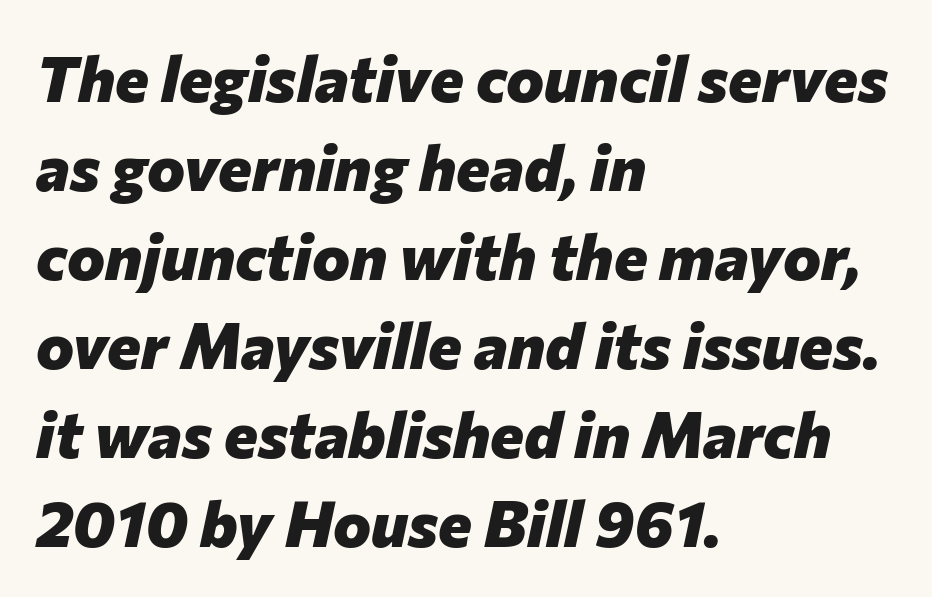
The line-height multiplier appears to be the usual default. Italic? Definitely — the glyphs are oblique. On the weight axis this lands at bold, roughly 700. All the whitespace from short lines collects on the right. You could not count columns in this text — the font is proportionally spaced.
